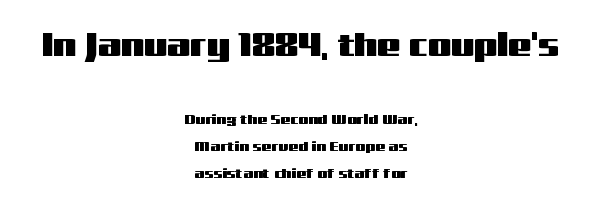
{"serif": "no", "italic": "no", "width": "wide", "stroke_contrast": "medium", "x_height": "medium", "monospaced": "no", "underline": "no", "align": "center", "line_spacing": "loose", "line_spacing_ratio": 1.91, "letter_spacing": "normal", "letter_spacing_em": 0.0, "larger_block": "first", "size_ratio": 2.36, "glyph_px": 33}
